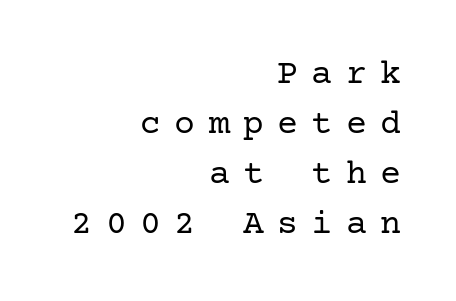
The image shows 35 px regular-weight serif type, upright; set right-aligned, normal line spacing (1.43x), unusually wide letter spacing (+0.38 em), not underlined; low stroke contrast and a medium x-height.
